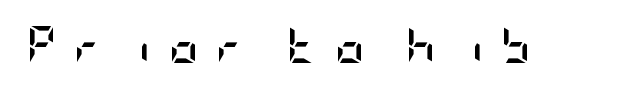
The specimen reads as upright at a glance. Unmarked baselines from the first word to the last. Its strokes are broad and dark, the hallmark of bold type. The horizontal fit of the characters is loose and conspicuously gappy. Classification — sans serif.
